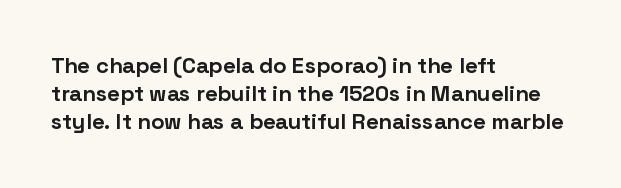
The passage is arranged the way most books set body copy — flush left. No word sits above an underline. Nobody touched the tracking dial on this one. Stroke thickness is high; the sample reads as a true bold.
